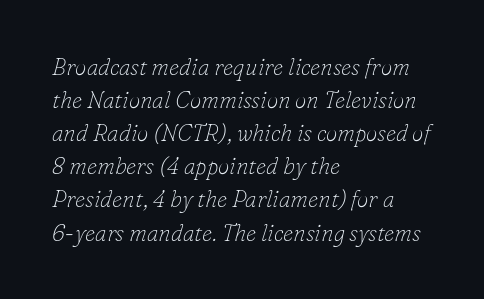
The text block is weighted toward the left margin, trailing off unevenly rightward. The baseline area is clear. Students, note that the glyphs here touch the page at normal intervals. Think standard paragraph weight, or any step lighter than that.
